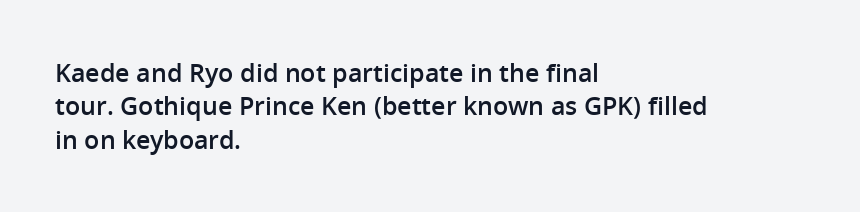
Q: Is the text bold? A: Semi-bold.
Q: Is the text italic (slanted)? A: No, it is upright.
Q: Is the text underlined? A: No.
Q: How is the paragraph aligned? A: Left-aligned.
Q: Is the spacing between letters normal or unusually wide? A: Normal.
Q: Is the spacing between lines tight, normal or loose? A: Normal.
